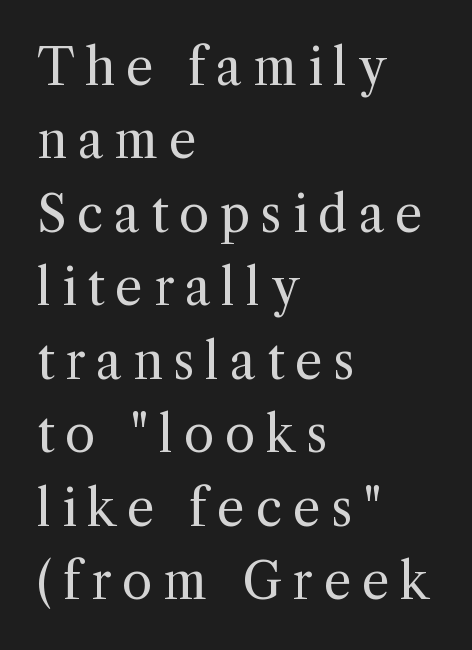
Varying glyph widths throughout — classic text-font behaviour. Decoration check: the copy has no underline. A roman cut, with each character standing at attention. Casual observation: everything's shoved over to the left. Line spacing here is normal.
